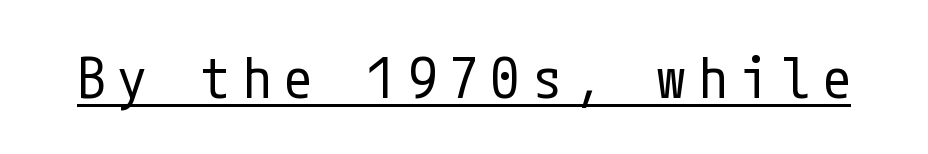
{"serif": "no", "italic": "no", "bold": "no", "weight": "regular", "width": "condensed", "stroke_contrast": "low", "x_height": "medium", "underline": "yes", "letter_spacing": "wide", "letter_spacing_em": 0.24, "glyph_px": 56}
